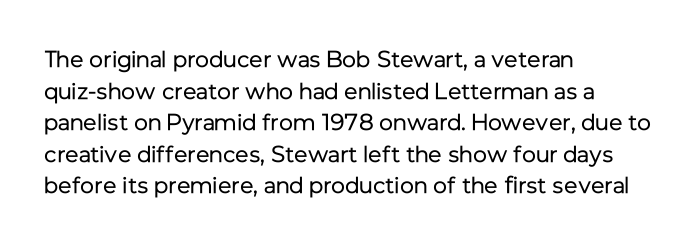
Q: Is the text bold? A: No.
Q: Is the text italic (slanted)? A: No, it is upright.
Q: Is the text underlined? A: No.
Q: How is the paragraph aligned? A: Left-aligned.
Q: Is the spacing between letters normal or unusually wide? A: Normal.
Q: Is the spacing between lines tight, normal or loose? A: Normal.
